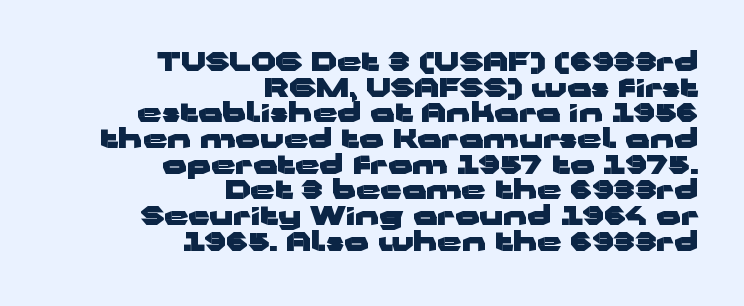
{"italic": "no", "bold": "yes", "underline": "no", "align": "right", "line_spacing": "tight", "line_spacing_ratio": 0.95, "letter_spacing": "normal", "letter_spacing_em": 0.0, "glyph_px": 27}
